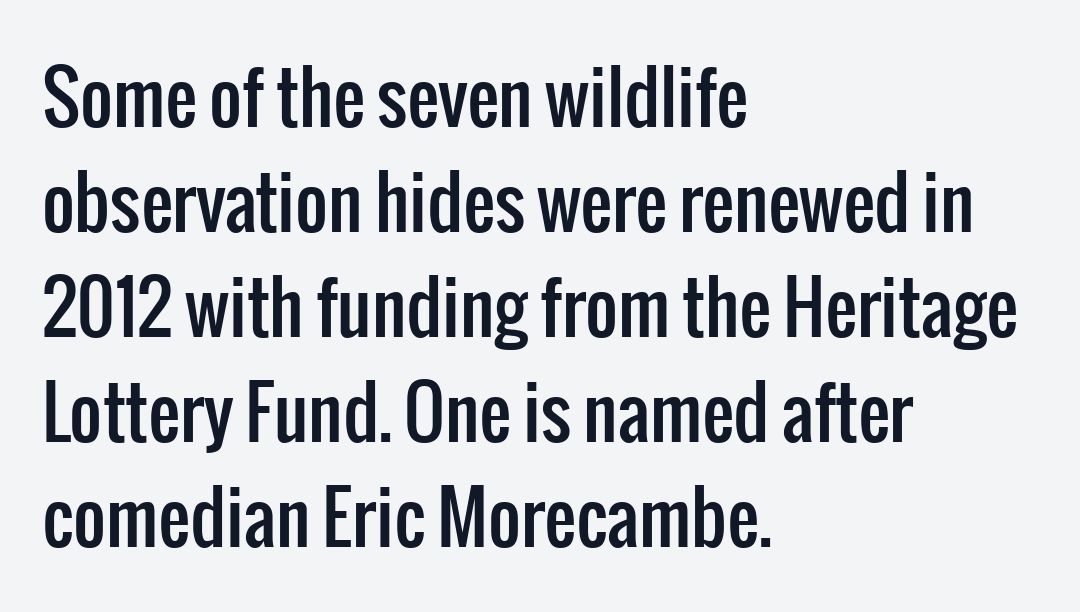
{"serif": "no", "italic": "no", "width": "condensed", "stroke_contrast": "low", "x_height": "medium", "monospaced": "no", "underline": "no", "align": "left", "line_spacing": "normal", "line_spacing_ratio": 1.48, "letter_spacing": "normal", "letter_spacing_em": 0.0, "glyph_px": 71}
